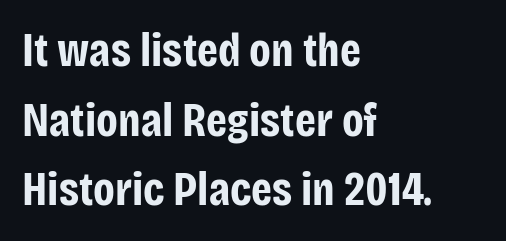
Q: Is the text bold? A: Yes.
Q: Is the text italic (slanted)? A: No, it is upright.
Q: Is the typeface a serif or a sans-serif typeface? A: Sans-serif.
Q: Is the text underlined? A: No.
Q: How is the paragraph aligned? A: Left-aligned.
Q: Is the spacing between letters normal or unusually wide? A: Normal.
Q: Is the spacing between lines tight, normal or loose? A: Normal.
Q: Width (condensed, normal, or wide)? A: Condensed.
Q: Stroke contrast? A: Low.
Q: x-height? A: Large.
Q: Monospaced? A: No.
